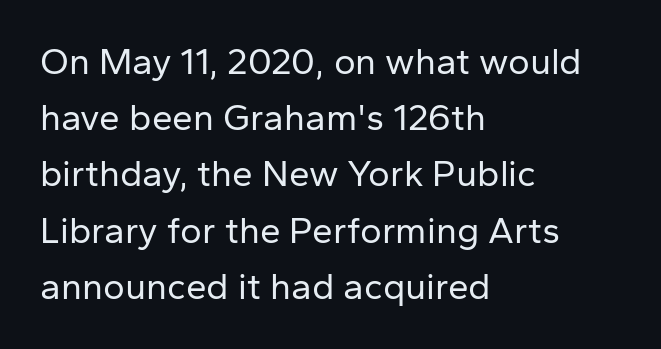
Q: Is the text bold? A: No.
Q: Is the text italic (slanted)? A: No, it is upright.
Q: Is the typeface a serif or a sans-serif typeface? A: Sans-serif.
Q: Is the text underlined? A: No.
Q: How is the paragraph aligned? A: Left-aligned.
Q: Is the spacing between letters normal or unusually wide? A: Normal.
Q: Is the spacing between lines tight, normal or loose? A: Normal.
Q: Width (condensed, normal, or wide)? A: Normal.
Q: Stroke contrast? A: Low.
Q: x-height? A: Medium.
Q: Monospaced? A: No.
